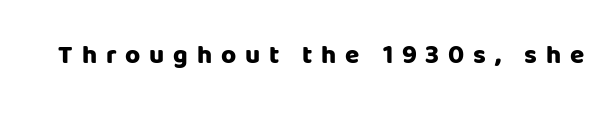
Q: Is the text bold? A: Yes.
Q: Is the text italic (slanted)? A: No, it is upright.
Q: Is the text underlined? A: No.
Q: Is the spacing between letters normal or unusually wide? A: Unusually wide.
